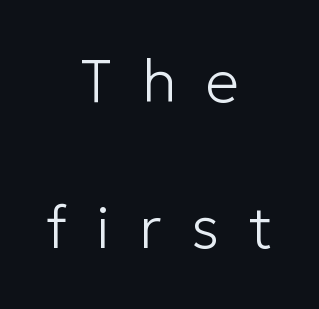
{"serif": "no", "italic": "no", "bold": "no", "weight": "light", "width": "normal", "stroke_contrast": "low", "x_height": "medium", "monospaced": "no", "underline": "no", "align": "center", "line_spacing": "loose", "line_spacing_ratio": 2.44, "letter_spacing": "wide", "letter_spacing_em": 0.49, "glyph_px": 60}
